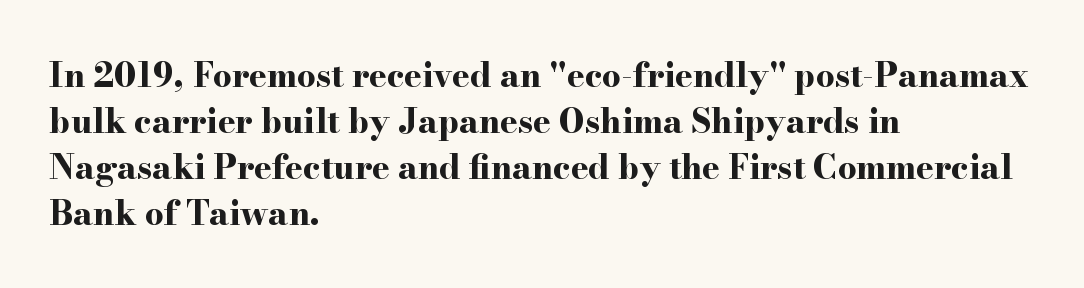
The letters advance in unequal steps, a hallmark of proportional type. I'd call this a serif setting — the letters wear small feet. Vertical spacing — default. These lines stack with their left ends in a neat column.
